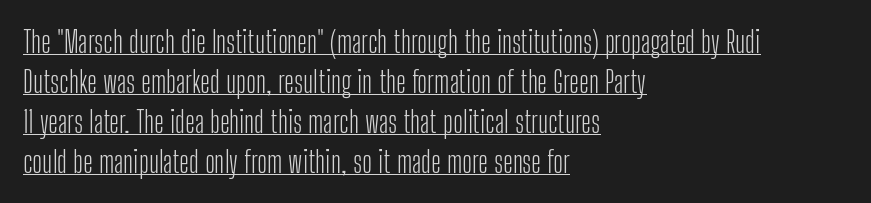
The face used here is a sans, in the tradition of grotesques and geometrics. Every word sits above its own underline. The space between consecutive lines is moderate. Upright lettering throughout. The weight tops out at a normal text grade. The letters advance in unequal steps, a hallmark of proportional type.
